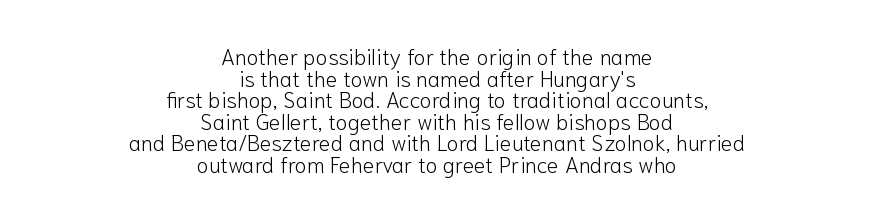
The image shows 22 px text type, upright; set centered, tight line spacing (0.98x), normal letter spacing, not underlined.
